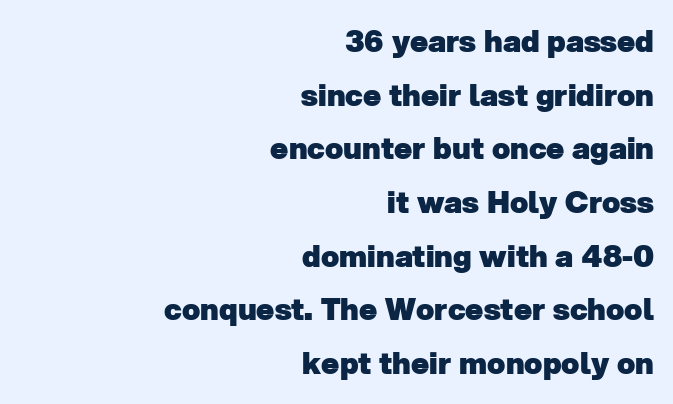
{"serif": "no", "bold": "yes", "weight": "heavy", "width": "normal", "stroke_contrast": "low", "x_height": "medium", "monospaced": "no", "underline": "no", "align": "right", "line_spacing_ratio": 1.79, "letter_spacing": "normal", "letter_spacing_em": 0.0, "glyph_px": 30}
